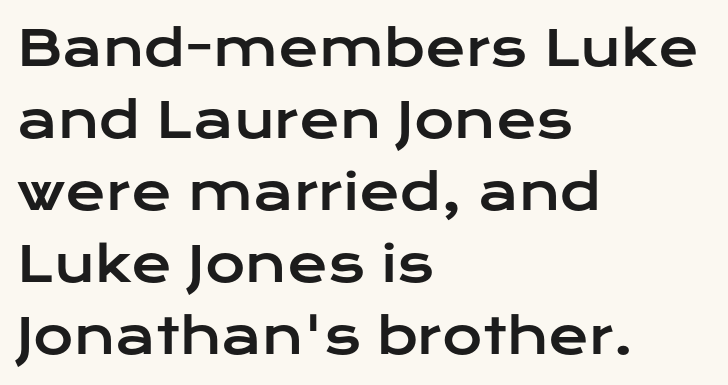
This rendering uses left alignment, leaving the right contour irregular. Caption: standard tracking, unaltered. Style check: upright. Compared with typical paragraphs, the rows here are spaced about the same. The type family on display is of the sans-serif kind.
